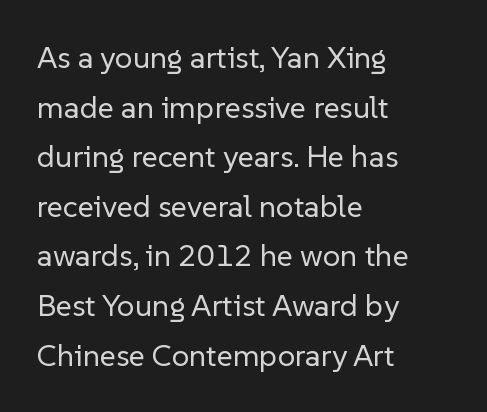
{"serif": "no", "italic": "no", "bold": "no", "weight": "regular", "width": "normal", "stroke_contrast": "low", "x_height": "medium", "monospaced": "no", "underline": "no", "align": "left", "line_spacing": "normal", "line_spacing_ratio": 1.6, "letter_spacing": "normal", "letter_spacing_em": 0.0, "glyph_px": 31}
